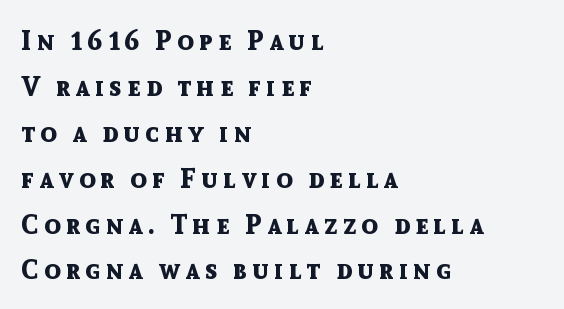
The image shows 27 px bold type, upright; set left-aligned, normal line spacing (1.7x), unusually wide letter spacing (+0.2 em), not underlined.
